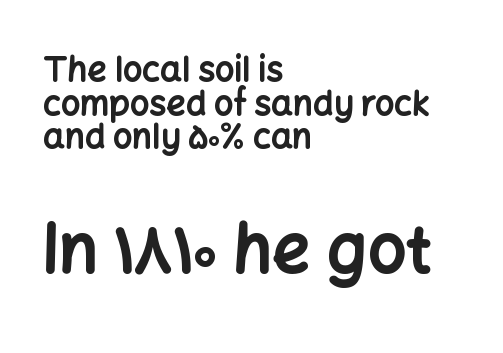
The image shows 67 px bold sans-serif type, upright; set left-aligned, tight line spacing (0.99x), normal letter spacing, not underlined; the second (bottom) block is 1.97x larger; low stroke contrast and a medium x-height.
